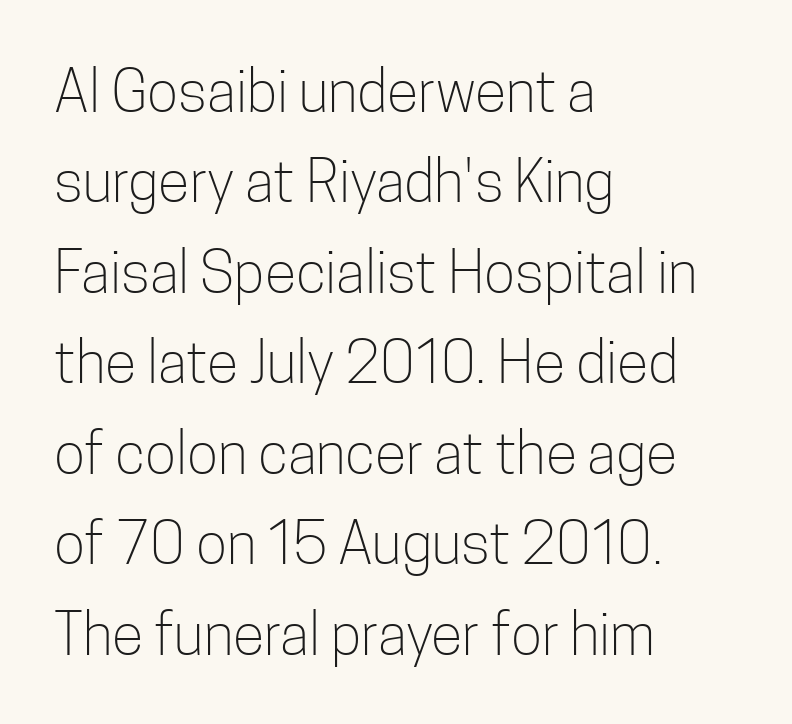
Vertically, the passage feels balanced, rows spaced as you'd expect. The lettering holds an erect, upright posture throughout. Think standard paragraph weight, or any step lighter than that. In terms of letterform style, serifs are entirely absent. The paragraph shown leans on its left margin.
